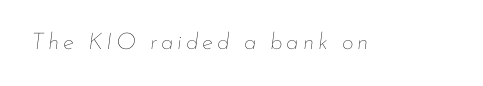
Q: Is the text bold? A: No.
Q: Is the text italic (slanted)? A: Yes, it leans right by about 7 degrees.
Q: Is the text underlined? A: No.
